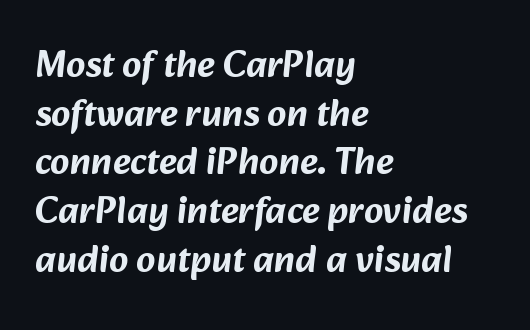
Q: Is the typeface a serif or a sans-serif typeface? A: Sans-serif.
Q: Is the text underlined? A: No.
Q: How is the paragraph aligned? A: Left-aligned.
Q: Is the spacing between letters normal or unusually wide? A: Normal.
Q: Is the spacing between lines tight, normal or loose? A: Normal.
Q: Width (condensed, normal, or wide)? A: Normal.
Q: Stroke contrast? A: Low.
Q: x-height? A: Medium.
Q: Monospaced? A: No.
